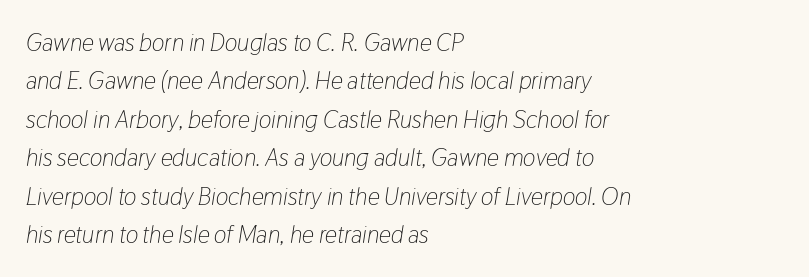
Q: Is the text bold? A: No.
Q: Is the text italic (slanted)? A: Yes, it leans right by about 9 degrees.
Q: Is the text underlined? A: No.
Q: How is the paragraph aligned? A: Left-aligned.
Q: Is the spacing between letters normal or unusually wide? A: Normal.
Q: Is the spacing between lines tight, normal or loose? A: Normal.
